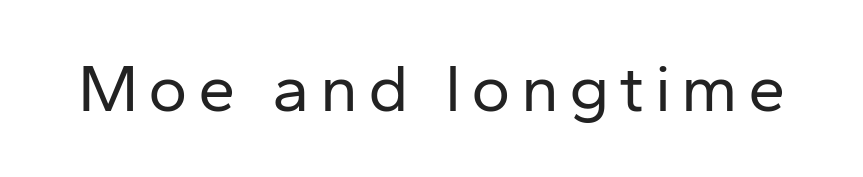
The cut favours lightness, reaching ordinary text weight at its darkest. You can tell from the bare stems that sans-serif type was used. Quick note: not italic, upright. A typesetter would call this proportional, since set widths differ per character. Bare-footed words on every line.
